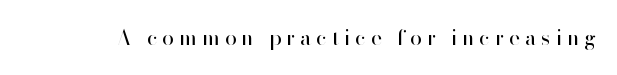
{"italic": "no", "bold": "no", "underline": "no", "letter_spacing": "wide", "letter_spacing_em": 0.24, "glyph_px": 21}
